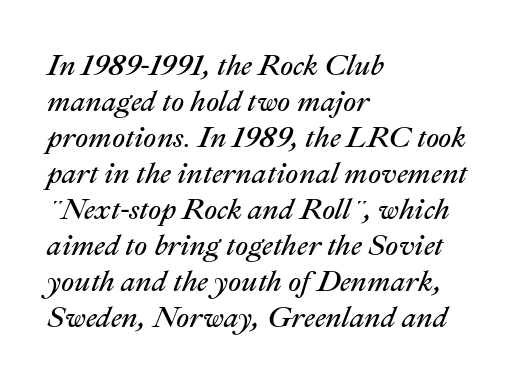
{"italic": "yes", "lean": "right", "slant_degrees": 22, "bold": "no", "weight": "regular", "width": "normal", "stroke_contrast": "medium", "x_height": "medium", "monospaced": "no", "underline": "no", "align": "left", "line_spacing_ratio": 1.24, "letter_spacing": "normal", "letter_spacing_em": 0.0, "glyph_px": 29}
